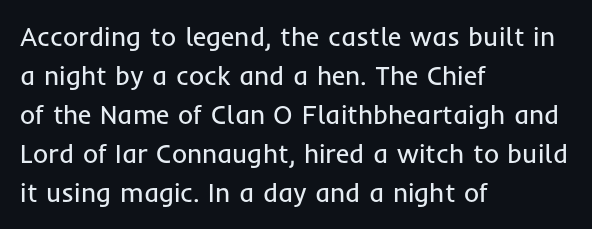
Each new line begins a customary step beneath the previous one. Students, note that the glyphs here touch the page at normal intervals. Letters rest on an invisible, unmarked baseline. Posture: upright roman.
